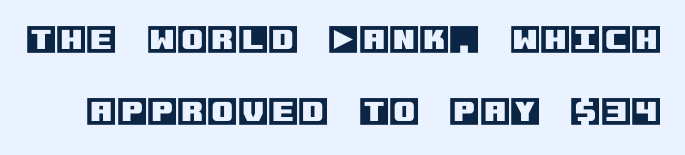
These lines stand farther apart than default settings would place them. Descenders hang freely into open space. Inter-character spacing is left at the font's built-in metrics. The font's upright variant was chosen for this text.
